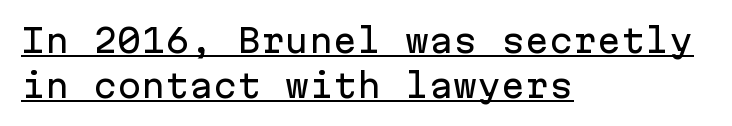
Stroke terminals: plain, sans-serif. The letters march in equal steps, a hallmark of fixed-pitch type. Caption: lettering with a line underneath. Words appear dense and cohesive because spacing is normal.
